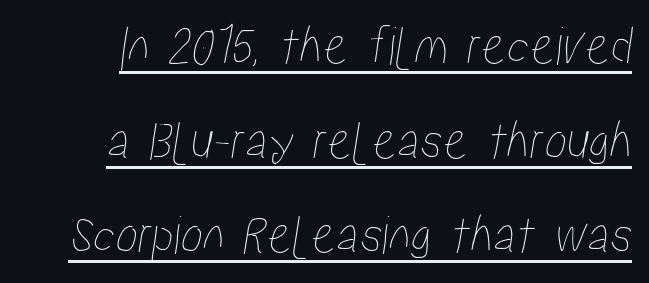
{"width": "condensed", "stroke_contrast": "low", "x_height": "medium", "monospaced": "no", "underline": "yes", "line_spacing": "normal", "line_spacing_ratio": 1.69, "letter_spacing": "normal", "letter_spacing_em": 0.0, "glyph_px": 56}
